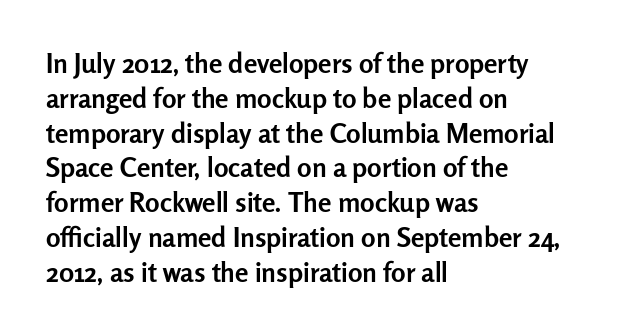
The words here are not underlined. Style check: upright. Typesetter's note: full bold, strokes at maximum text heaviness. Left-aligned paragraph, ragged on the right. One glance says typical: line gaps are just what's usual. Look at the tracking — it's just the regular setting, nothing added.
